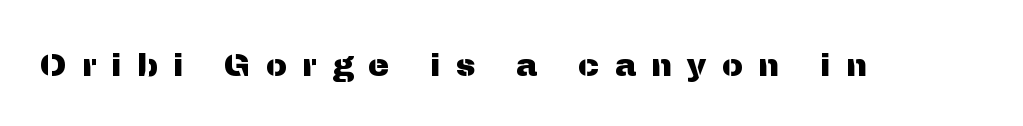
Q: Is the text italic (slanted)? A: No, it is upright.
Q: Is the typeface a serif or a sans-serif typeface? A: Sans-serif.
Q: Is the text underlined? A: No.
Q: Is the spacing between letters normal or unusually wide? A: Unusually wide.
Q: Width (condensed, normal, or wide)? A: Normal.
Q: Stroke contrast? A: Medium.
Q: x-height? A: Medium.
Q: Monospaced? A: No.
